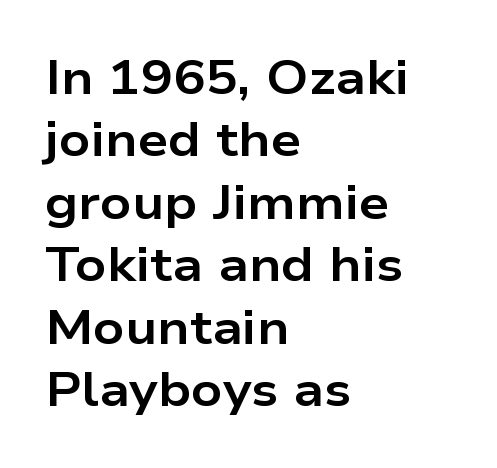
Q: Is the text bold? A: Yes.
Q: Is the text italic (slanted)? A: No, it is upright.
Q: Is the typeface a serif or a sans-serif typeface? A: Sans-serif.
Q: Is the text underlined? A: No.
Q: How is the paragraph aligned? A: Left-aligned.
Q: Is the spacing between letters normal or unusually wide? A: Normal.
Q: Is the spacing between lines tight, normal or loose? A: Normal.
Q: Width (condensed, normal, or wide)? A: Wide.
Q: Stroke contrast? A: Low.
Q: x-height? A: Medium.
Q: Monospaced? A: No.
